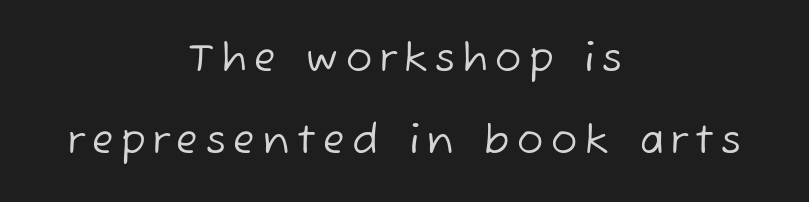
{"serif": "no", "bold": "no", "weight": "regular", "width": "normal", "stroke_contrast": "low", "x_height": "medium", "monospaced": "no", "underline": "no", "align": "center", "line_spacing": "loose", "line_spacing_ratio": 2.1, "letter_spacing": "wide", "letter_spacing_em": 0.2, "glyph_px": 39}
